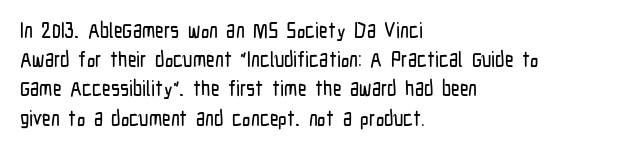
Each word holds together tightly as a unit, with standard inter-letter gaps. Left-aligned paragraph, ragged on the right. The vertical gap from one line to the next is medium. Nope, not italic — everything's standing straight. Check the space under the baseline: it is left empty.
